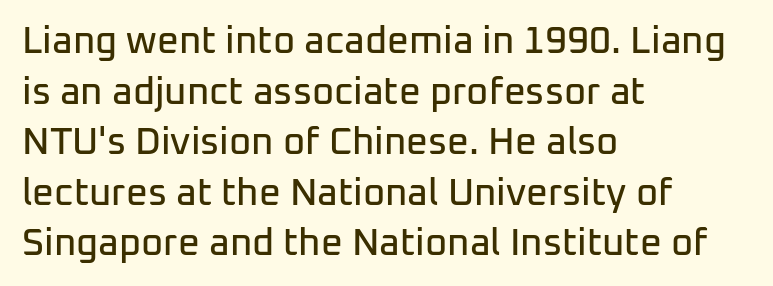
{"serif": "no", "italic": "no", "width": "normal", "stroke_contrast": "low", "x_height": "medium", "monospaced": "no", "underline": "no", "align": "left", "line_spacing": "normal", "line_spacing_ratio": 1.33, "letter_spacing": "normal", "letter_spacing_em": 0.0, "glyph_px": 38}
